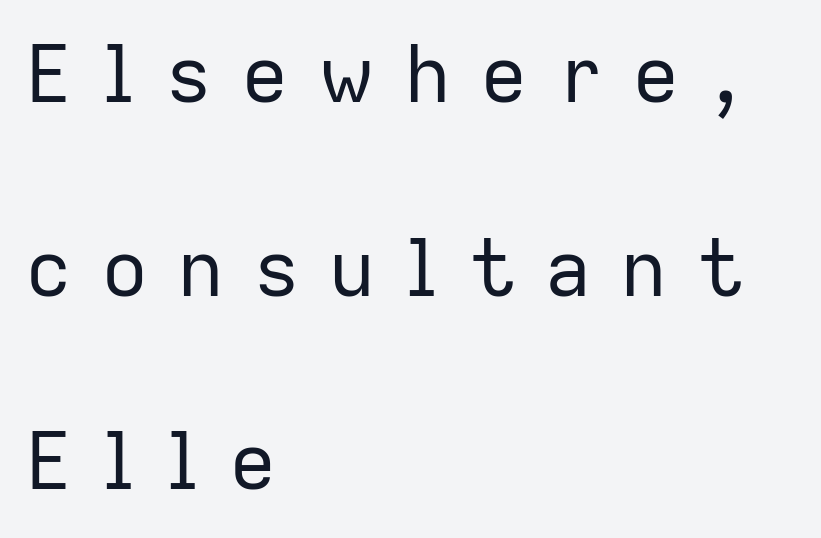
Has an underline been added? It has not. This is sans-serif lettering, the kind often seen on screens and signage. The letterforms stand isolated, each surrounded by extra space. The line-height multiplier appears high, well above default.
